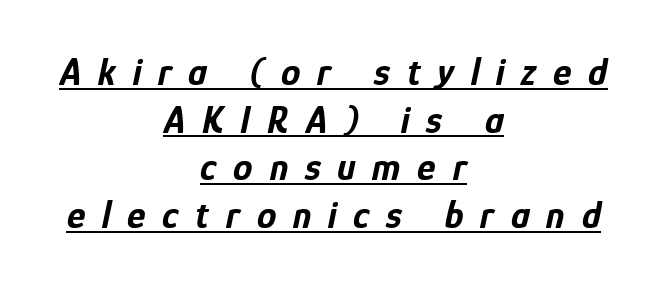
The passage shown is typed in a proportional face where columns would drift. Caption: lettering with a line underneath. Neither beginnings nor endings align; midpoints do. These lines have a slow, spaced-out rhythm from letter to letter. This is oblique type, the kind used for emphasis or titles. Heavy, bold letterforms.
